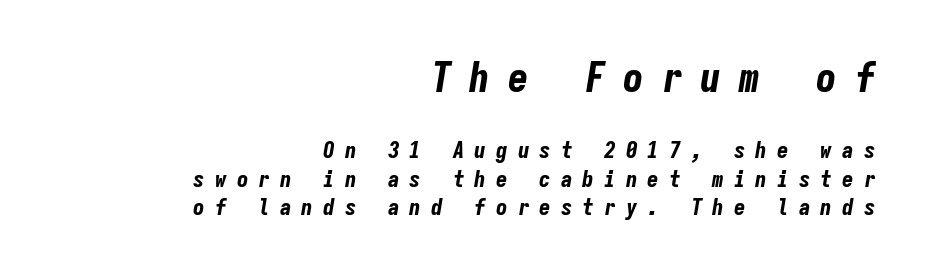
{"italic": "yes", "lean": "right", "slant_degrees": 9, "bold": "yes", "weight": "bold", "width": "condensed", "stroke_contrast": "low", "x_height": "medium", "monospaced": "yes", "underline": "no", "align": "right", "line_spacing_ratio": 1.23, "letter_spacing": "wide", "letter_spacing_em": 0.44, "larger_block": "first", "size_ratio": 1.78, "glyph_px": 41}
